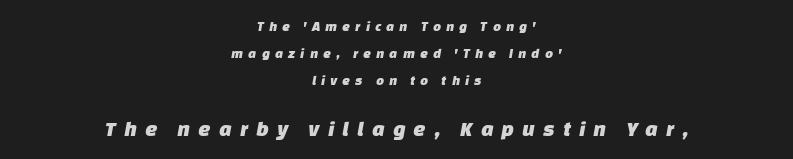
Q: Is the text underlined? A: No.
Q: How is the paragraph aligned? A: Centered.
Q: Is the spacing between letters normal or unusually wide? A: Unusually wide.
Q: Is the spacing between lines tight, normal or loose? A: Loose.
Q: Which block of text is set in a larger size, the first (top) or the second (bottom)? A: The second (bottom) one.
